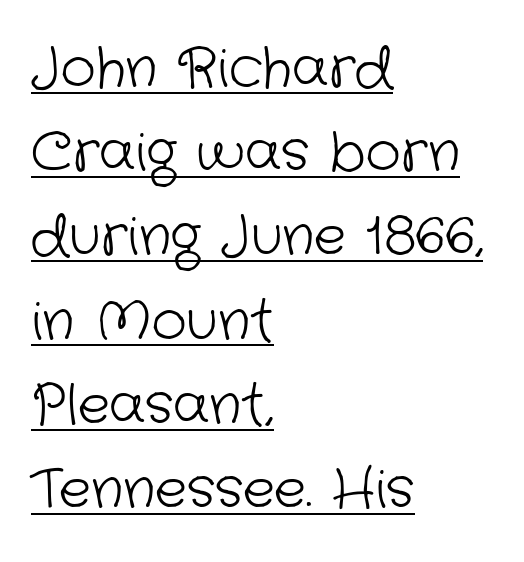
Q: Is the text bold? A: No.
Q: Is the typeface a serif or a sans-serif typeface? A: Sans-serif.
Q: Is the text underlined? A: Yes.
Q: How is the paragraph aligned? A: Left-aligned.
Q: Is the spacing between letters normal or unusually wide? A: Normal.
Q: Is the spacing between lines tight, normal or loose? A: Normal.
Q: Width (condensed, normal, or wide)? A: Normal.
Q: Stroke contrast? A: Low.
Q: x-height? A: Medium.
Q: Monospaced? A: No.
